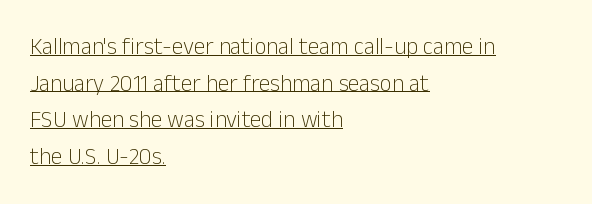
Q: Is the text bold? A: No.
Q: Is the text italic (slanted)? A: No, it is upright.
Q: Is the text underlined? A: Yes.
Q: How is the paragraph aligned? A: Left-aligned.
Q: Is the spacing between letters normal or unusually wide? A: Normal.
Q: Is the spacing between lines tight, normal or loose? A: Normal.
